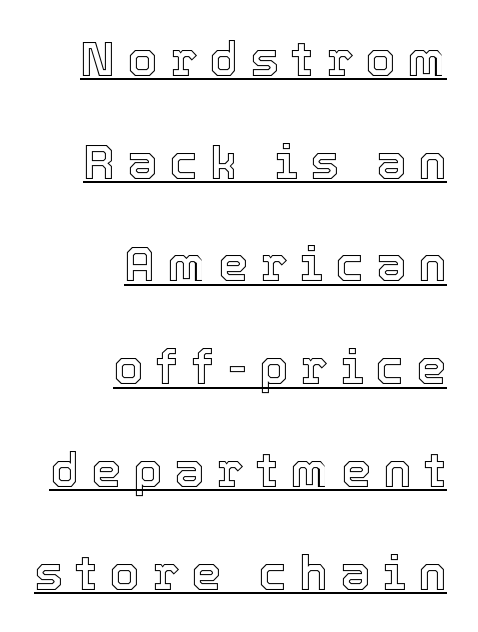
The image shows 48 px text type, upright; set right-aligned, loose line spacing (2.14x), unusually wide letter spacing (+0.25 em), underlined; a medium x-height.
